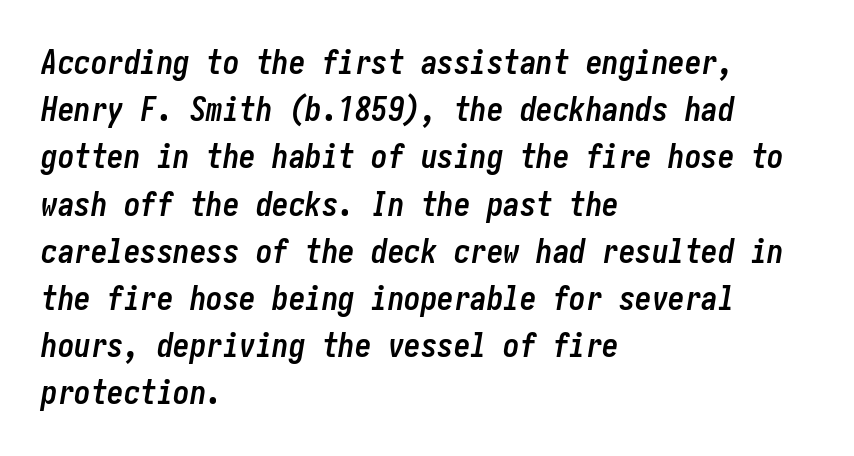
{"italic": "yes", "lean": "right", "slant_degrees": 10, "bold": "yes", "weight": "semibold", "width": "condensed", "stroke_contrast": "low", "x_height": "medium", "underline": "no", "align": "left", "line_spacing": "normal", "line_spacing_ratio": 1.43, "letter_spacing": "normal", "letter_spacing_em": 0.0, "glyph_px": 33}
